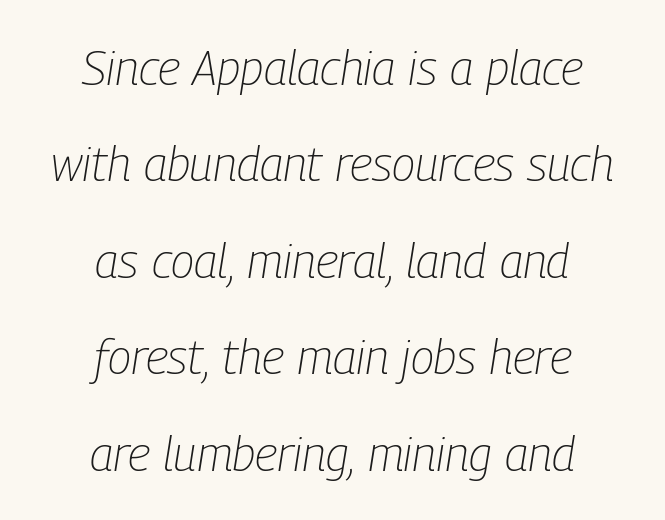
The image shows 48 px light, condensed type, italic (leaning right); set centered, loose line spacing (2.01x), normal letter spacing, not underlined; low stroke contrast and a medium x-height.
